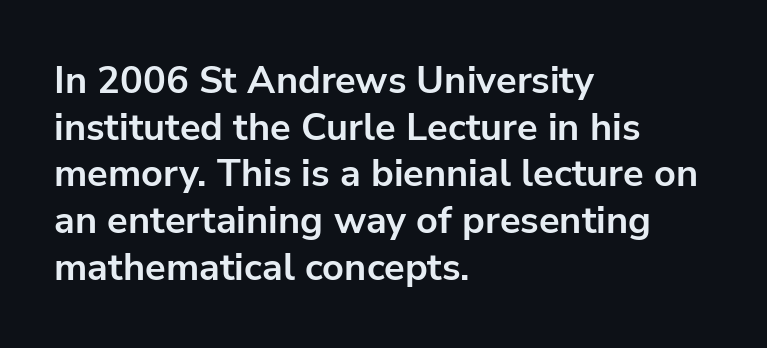
The specimen reads as upright at a glance. Unmarked baselines from the first word to the last. There is no visible air inserted between adjacent glyphs. Is this a fixed-width face? No — the glyphs have proportional, varying widths.
